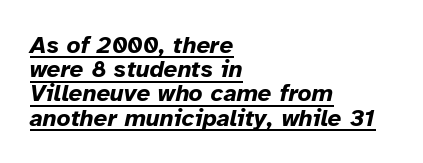
{"italic": "yes", "lean": "right", "slant_degrees": 12, "bold": "yes", "underline": "yes", "align": "left", "line_spacing": "tight", "line_spacing_ratio": 1.01, "letter_spacing": "normal", "letter_spacing_em": 0.0, "glyph_px": 24}
